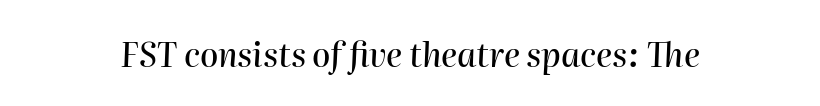
{"italic": "yes", "lean": "right", "slant_degrees": 2, "width": "normal", "stroke_contrast": "high", "x_height": "medium", "monospaced": "no", "underline": "no", "letter_spacing": "normal", "letter_spacing_em": 0.0, "glyph_px": 33}
